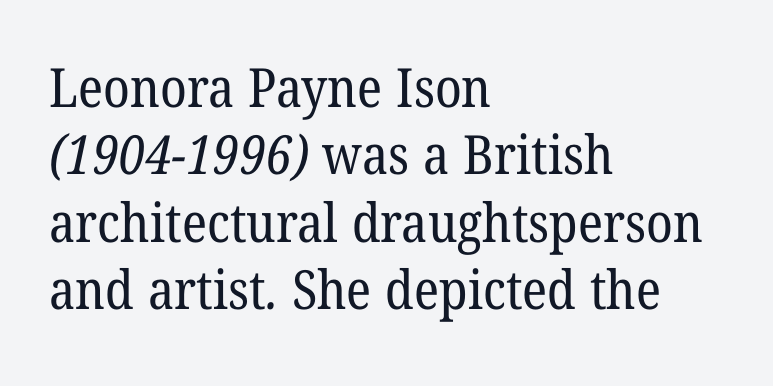
The image shows 54 px regular-weight serif type; set left-aligned, normal line spacing (1.25x), normal letter spacing, not underlined; low stroke contrast and a medium x-height.
